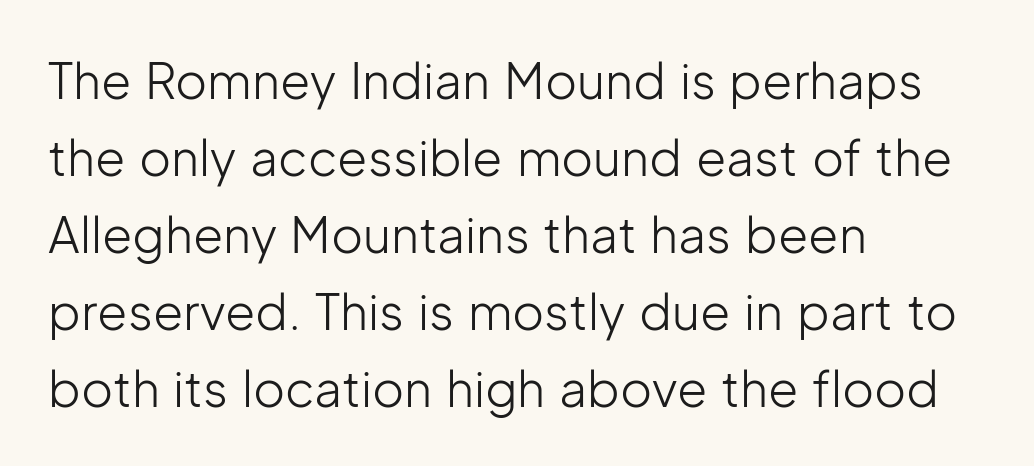
Q: Is the text bold? A: No.
Q: Is the text italic (slanted)? A: No, it is upright.
Q: Is the typeface a serif or a sans-serif typeface? A: Sans-serif.
Q: Is the text underlined? A: No.
Q: How is the paragraph aligned? A: Left-aligned.
Q: Is the spacing between letters normal or unusually wide? A: Normal.
Q: Is the spacing between lines tight, normal or loose? A: Normal.
Q: Width (condensed, normal, or wide)? A: Normal.
Q: Stroke contrast? A: Low.
Q: x-height? A: Medium.
Q: Monospaced? A: No.
